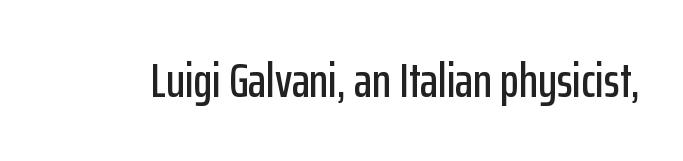
Q: Is the text italic (slanted)? A: No, it is upright.
Q: Is the typeface a serif or a sans-serif typeface? A: Sans-serif.
Q: Is the text underlined? A: No.
Q: Is the spacing between letters normal or unusually wide? A: Normal.
Q: Width (condensed, normal, or wide)? A: Condensed.
Q: Stroke contrast? A: Low.
Q: x-height? A: Medium.
Q: Monospaced? A: No.
